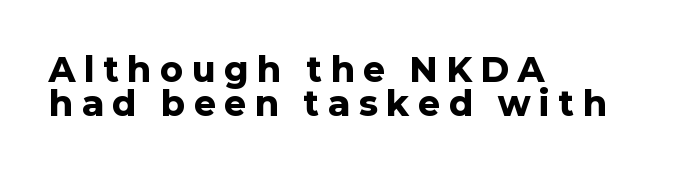
The specimen omits any rule beneath the text block's lines. Regarding leading, the lines here are crowded together. Every letter is thick-stroked: bold, no question. These lines are rendered in a variable-pitch font. Someone cranked the tracking dial way up on this one.
